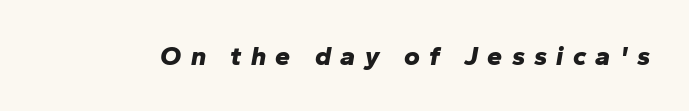
Heft: maximum for text — a bold. Honestly, the letter spacing is so wide it's the main thing you notice. The glyphs look as if they've been sheared to an angle. Beneath every word, the page is bare.
